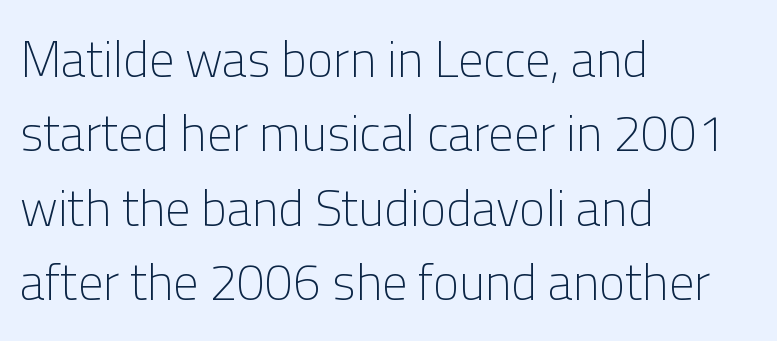
Vertical spacing — default. Quick note: underline off. Italic: no, the glyphs are upright roman. A light-to-regular cut is what we see here.
